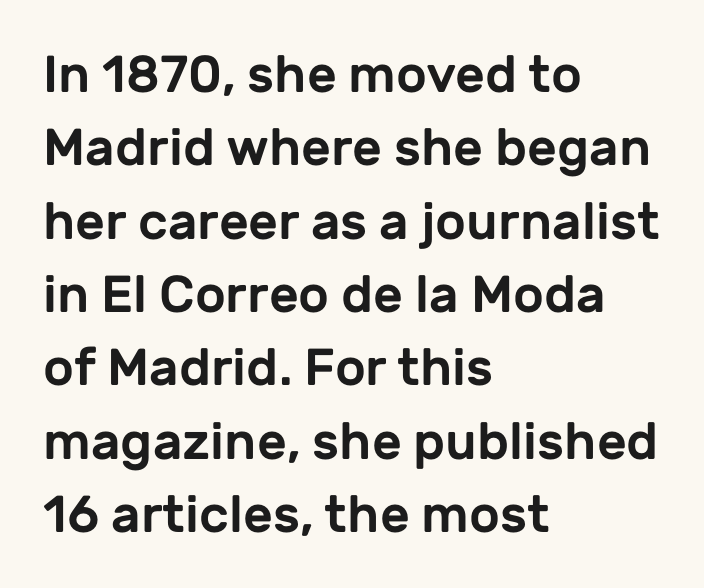
Q: Is the text italic (slanted)? A: No, it is upright.
Q: Is the typeface a serif or a sans-serif typeface? A: Sans-serif.
Q: Is the text underlined? A: No.
Q: How is the paragraph aligned? A: Left-aligned.
Q: Is the spacing between letters normal or unusually wide? A: Normal.
Q: Is the spacing between lines tight, normal or loose? A: Normal.
Q: Width (condensed, normal, or wide)? A: Normal.
Q: Stroke contrast? A: Low.
Q: x-height? A: Medium.
Q: Monospaced? A: No.
